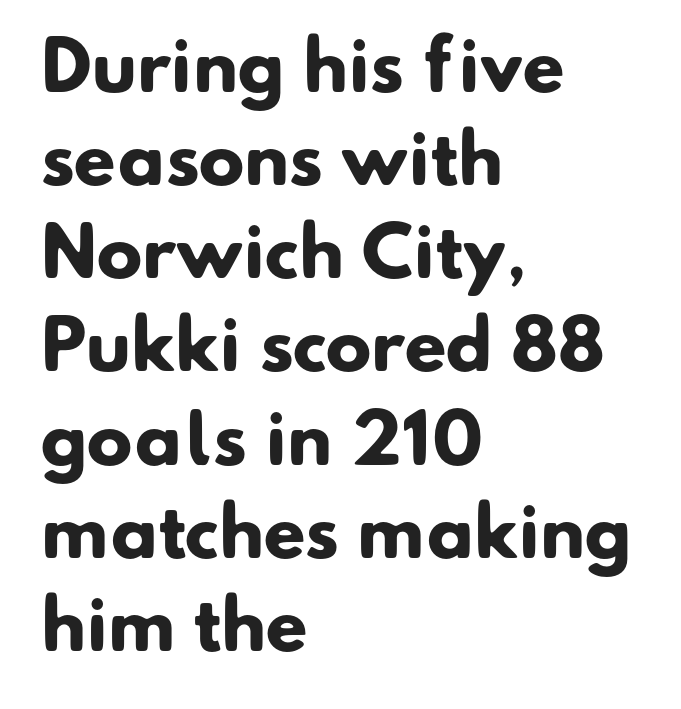
Each word holds together tightly as a unit, with standard inter-letter gaps. Is there much room between lines? A standard amount, neither cramped nor airy. The letters advance in unequal steps, a hallmark of proportional type. The string is rendered with underlining switched off. Serif or sans? Sans — the stroke terminals are bare. These lines are set flush left with a ragged right edge.
